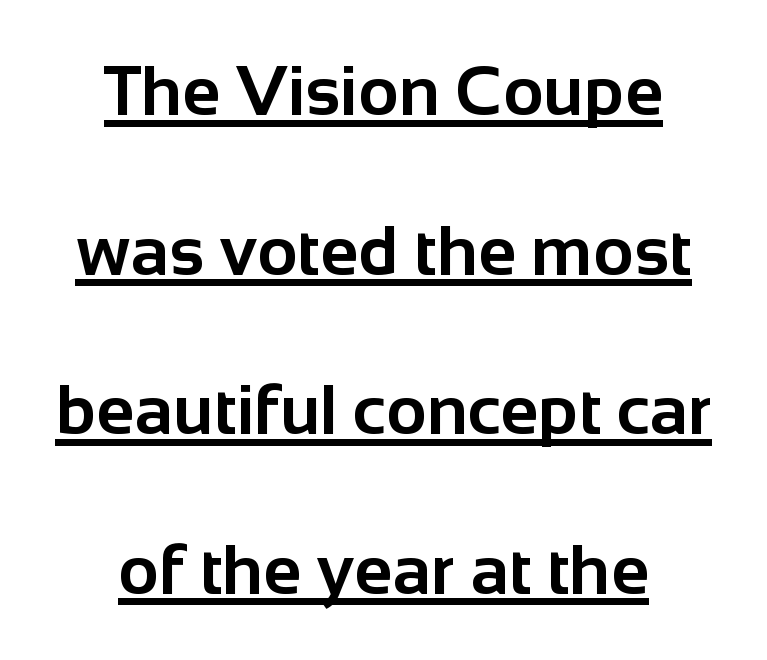
Q: Is the text bold? A: Yes.
Q: Is the text italic (slanted)? A: No, it is upright.
Q: Is the typeface a serif or a sans-serif typeface? A: Sans-serif.
Q: Is the text underlined? A: Yes.
Q: How is the paragraph aligned? A: Centered.
Q: Is the spacing between letters normal or unusually wide? A: Normal.
Q: Is the spacing between lines tight, normal or loose? A: Loose.
Q: Width (condensed, normal, or wide)? A: Normal.
Q: Stroke contrast? A: Low.
Q: x-height? A: Medium.
Q: Monospaced? A: No.
